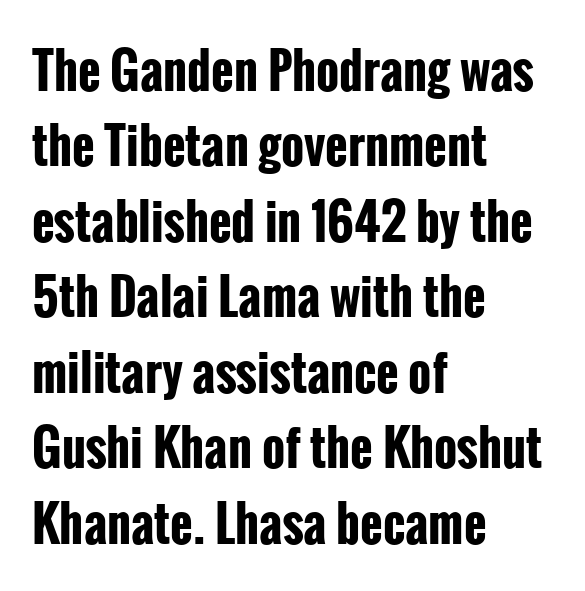
Caption: bold face, heavy strokes. Horizontally, the lines are justified to the leading edge only. Characters follow at the spacing the type designer built in. To sum up the face: it is a sans, with no serifs.
